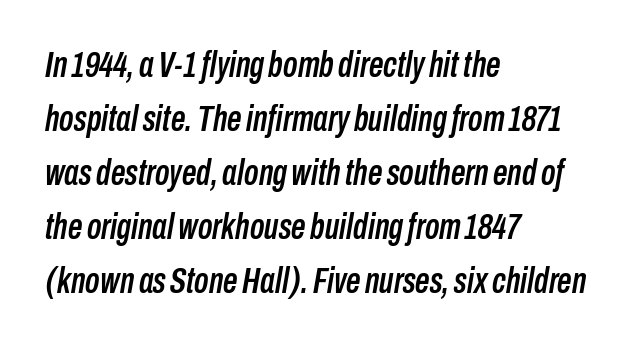
Q: Is the text italic (slanted)? A: Yes, it leans right by about 10 degrees.
Q: Is the text underlined? A: No.
Q: How is the paragraph aligned? A: Left-aligned.
Q: Is the spacing between letters normal or unusually wide? A: Normal.
Q: Is the spacing between lines tight, normal or loose? A: Normal.
Q: Width (condensed, normal, or wide)? A: Condensed.
Q: Stroke contrast? A: Low.
Q: x-height? A: Medium.
Q: Monospaced? A: No.
